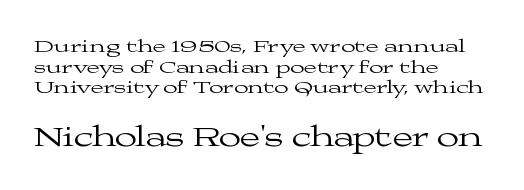
Q: Is the text bold? A: No.
Q: Is the text italic (slanted)? A: No, it is upright.
Q: Is the typeface a serif or a sans-serif typeface? A: Serif.
Q: Is the text underlined? A: No.
Q: How is the paragraph aligned? A: Left-aligned.
Q: Is the spacing between letters normal or unusually wide? A: Normal.
Q: Is the spacing between lines tight, normal or loose? A: Tight.
Q: Which block of text is set in a larger size, the first (top) or the second (bottom)? A: The second (bottom) one.
Q: Width (condensed, normal, or wide)? A: Wide.
Q: Stroke contrast? A: Medium.
Q: x-height? A: Medium.
Q: Monospaced? A: No.
